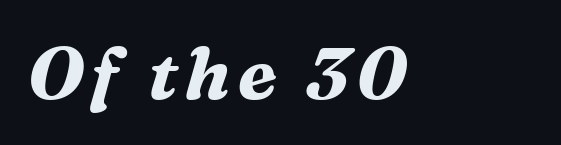
The face used here is proportionally spaced, like ordinary book or web type. Line starts are locked; line ends wander. Heavy-handed strokes throughout: this text is bold. The specimen reads as italic at a glance. The designer went with a serif here, giving each stem small feet.
